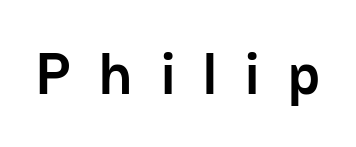
Classification — sans serif. Think of a printed novel: that variable character pitch is what you see here. This is heavy type, rendered in bold. Posture: straight, roman, zero tilt. The space directly below the letters is spotless. The gaps between neighbouring characters are conspicuously large.
